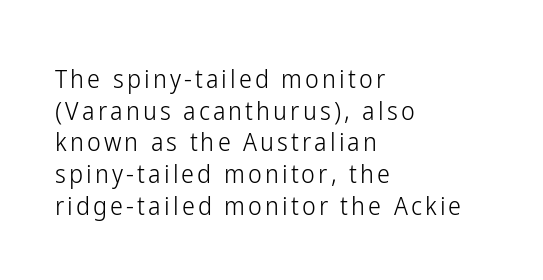
The image shows 26 px text type, upright; set left-aligned, line spacing 1.22x, not underlined.
